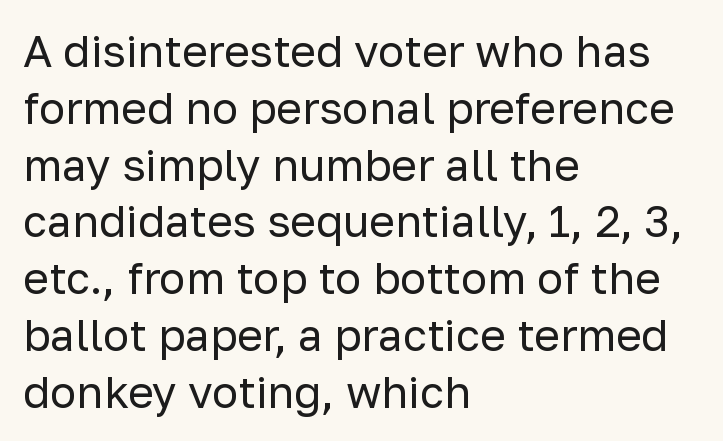
Q: Is the text bold? A: No.
Q: Is the text italic (slanted)? A: No, it is upright.
Q: Is the typeface a serif or a sans-serif typeface? A: Sans-serif.
Q: Is the text underlined? A: No.
Q: How is the paragraph aligned? A: Left-aligned.
Q: Is the spacing between letters normal or unusually wide? A: Normal.
Q: Is the spacing between lines tight, normal or loose? A: Normal.
Q: Width (condensed, normal, or wide)? A: Normal.
Q: Stroke contrast? A: Low.
Q: x-height? A: Medium.
Q: Monospaced? A: No.
